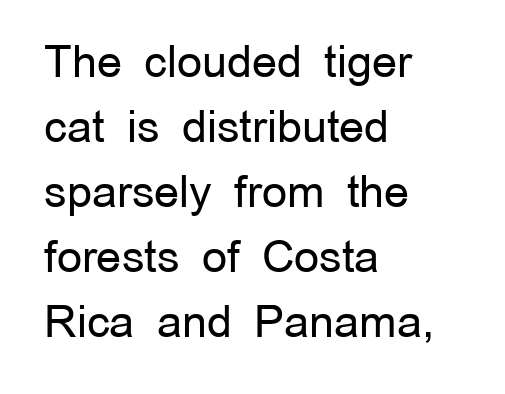
The image shows 44 px regular-weight sans-serif type, upright; set left-aligned, normal line spacing (1.48x), normal letter spacing, not underlined; low stroke contrast and a medium x-height.
